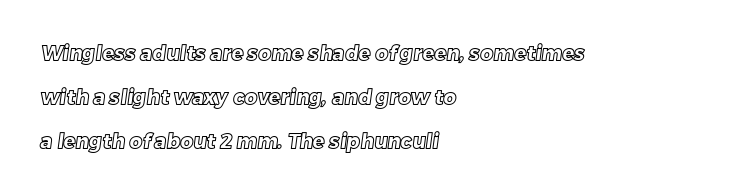
The lines are quadded left. Nobody touched the tracking dial on this one. In terms of leading, this rendering errs on the spacious side. Anything drawn beneath the words? Only blank space.
